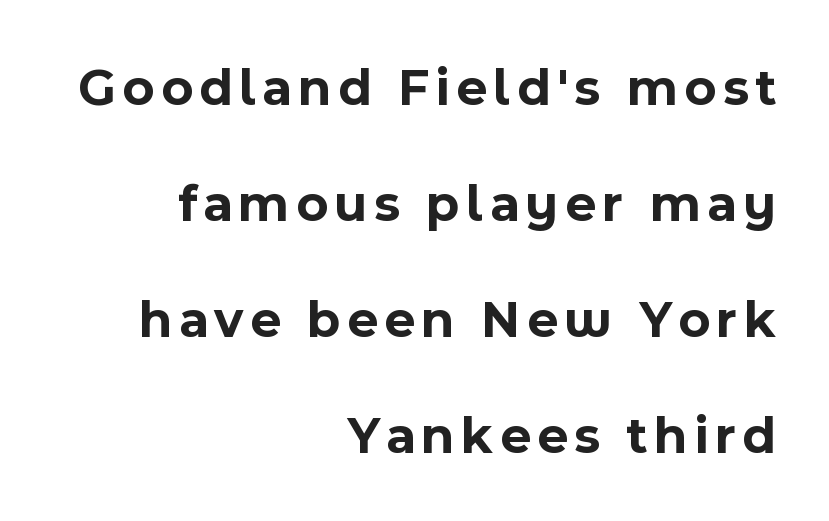
The image shows 53 px bold sans-serif type, upright; set right-aligned, loose line spacing (2.19x), not underlined; a medium x-height.
